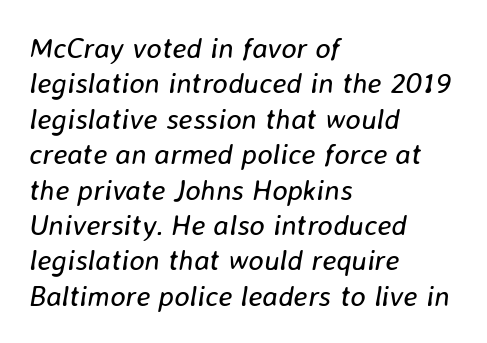
Q: Is the text bold? A: No.
Q: Is the text italic (slanted)? A: Yes, it leans right by about 8 degrees.
Q: Is the text underlined? A: No.
Q: How is the paragraph aligned? A: Left-aligned.
Q: Is the spacing between letters normal or unusually wide? A: Normal.
Q: Width (condensed, normal, or wide)? A: Normal.
Q: Stroke contrast? A: Low.
Q: x-height? A: Medium.
Q: Monospaced? A: No.
